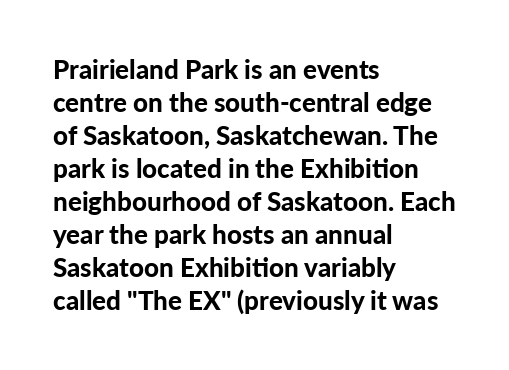
{"italic": "no", "bold": "yes", "underline": "no", "align": "left", "line_spacing": "normal", "line_spacing_ratio": 1.27, "letter_spacing": "normal", "letter_spacing_em": 0.0, "glyph_px": 26}
